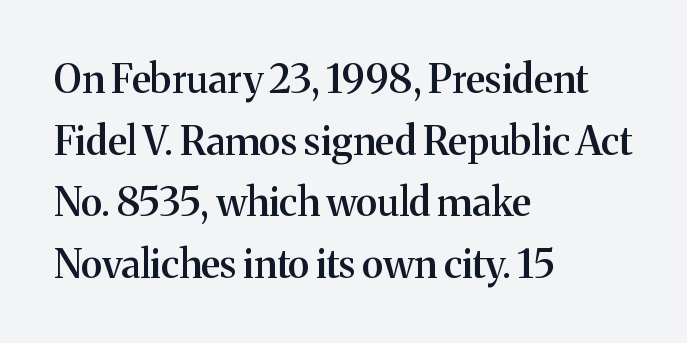
{"serif": "yes", "italic": "no", "bold": "semi", "weight": "semibold", "width": "normal", "stroke_contrast": "medium", "x_height": "medium", "monospaced": "no", "underline": "no", "align": "left", "line_spacing": "normal", "line_spacing_ratio": 1.58, "letter_spacing": "normal", "letter_spacing_em": 0.0, "glyph_px": 39}
